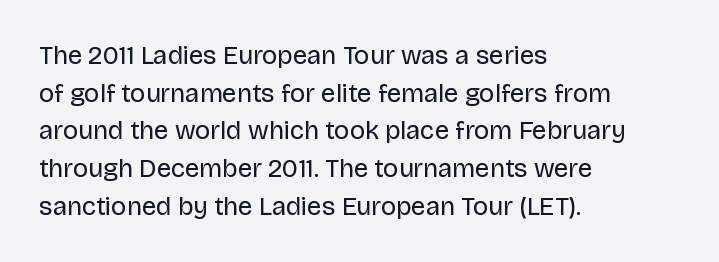
This sample is left-justified, so line endings fall wherever the words run out. Short note: letters normally spaced. These lines were composed using upright roman letters. Nothing heavy about these letters — not bold at all. The glyphs are unaccompanied by any horizontal stroke below them. Quick note: interline space is typical.
